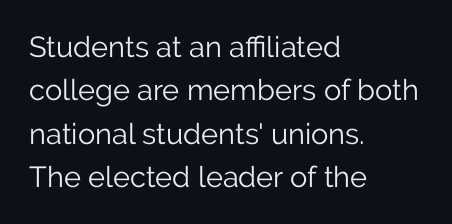
{"serif": "no", "italic": "no", "bold": "no", "weight": "light", "width": "normal", "stroke_contrast": "low", "x_height": "medium", "monospaced": "no", "underline": "no", "align": "left", "line_spacing": "normal", "line_spacing_ratio": 1.5, "letter_spacing": "normal", "letter_spacing_em": 0.0, "glyph_px": 29}
